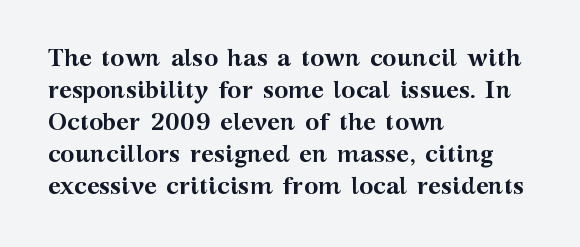
How are the letters spaced? Ordinarily, with no added tracking. Left-aligned paragraph, ragged on the right. The rows are spaced the way most documents space them. The glyphs are unaccompanied by any horizontal stroke below them. Weight check: bold — yes, fully. Ordinary non-slanted type is in use.
